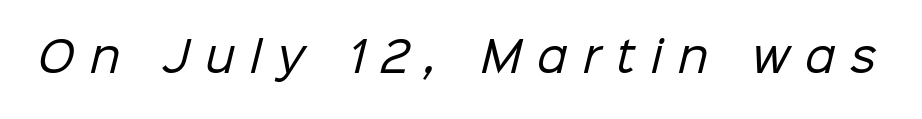
Q: Is the text bold? A: No.
Q: Is the typeface a serif or a sans-serif typeface? A: Sans-serif.
Q: Is the text underlined? A: No.
Q: Is the spacing between letters normal or unusually wide? A: Unusually wide.
Q: Width (condensed, normal, or wide)? A: Normal.
Q: Stroke contrast? A: Low.
Q: x-height? A: Medium.
Q: Monospaced? A: No.
